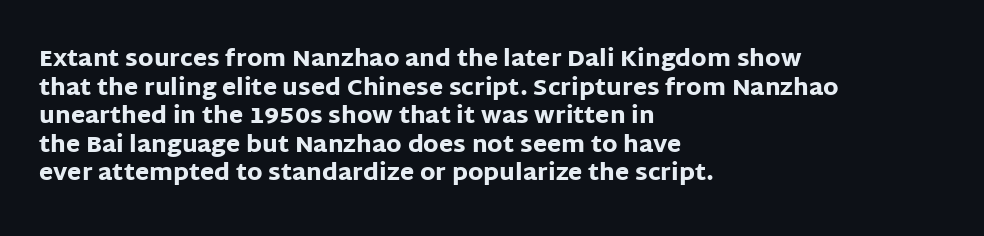
{"italic": "no", "bold": "yes", "underline": "no", "align": "left", "line_spacing_ratio": 1.24, "letter_spacing": "normal", "letter_spacing_em": 0.0, "glyph_px": 23}
